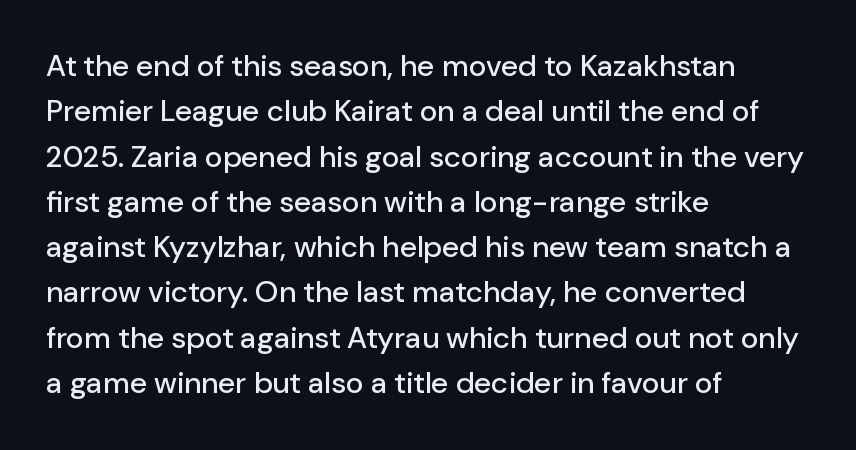
Rows of type keep a routine distance in the vertical direction. The letters stand straight up with perfectly vertical stems. The passage is arranged the way most books set body copy — flush left. A typesetter would call this proportional, since set widths differ per character. A typesetter would call this zero additional tracking.
